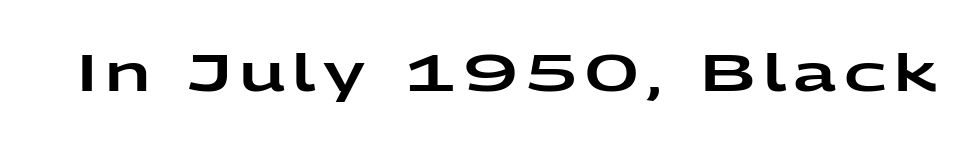
The image shows 51 px wide sans-serif type, upright; set not underlined; low stroke contrast and a medium x-height.
